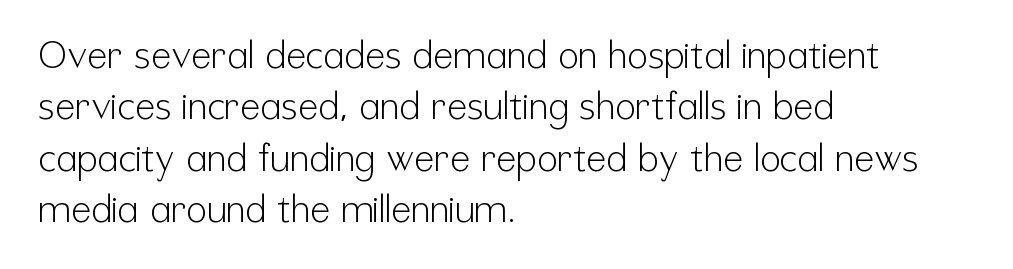
{"serif": "no", "italic": "no", "bold": "no", "weight": "light", "width": "condensed", "stroke_contrast": "low", "x_height": "medium", "monospaced": "no", "underline": "no", "align": "left", "line_spacing": "normal", "line_spacing_ratio": 1.35, "letter_spacing": "normal", "letter_spacing_em": 0.0, "glyph_px": 38}
